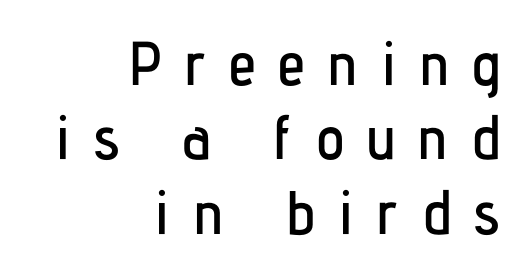
{"serif": "no", "italic": "no", "width": "condensed", "stroke_contrast": "low", "x_height": "medium", "monospaced": "no", "underline": "no", "align": "right", "line_spacing_ratio": 1.2, "letter_spacing": "wide", "letter_spacing_em": 0.36, "glyph_px": 62}
